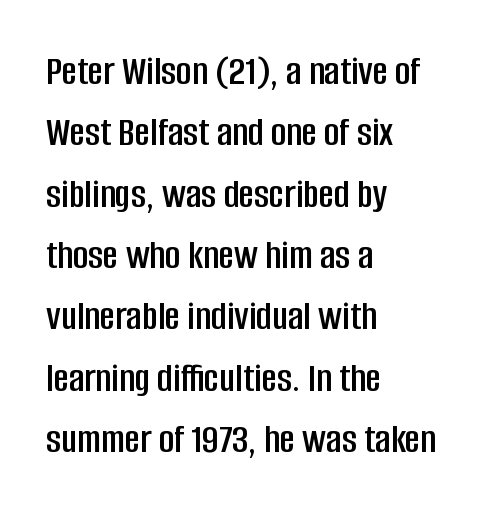
{"serif": "no", "italic": "no", "width": "condensed", "stroke_contrast": "low", "x_height": "large", "monospaced": "no", "underline": "no", "align": "left", "line_spacing": "normal", "line_spacing_ratio": 1.46, "letter_spacing": "normal", "letter_spacing_em": 0.0, "glyph_px": 42}
